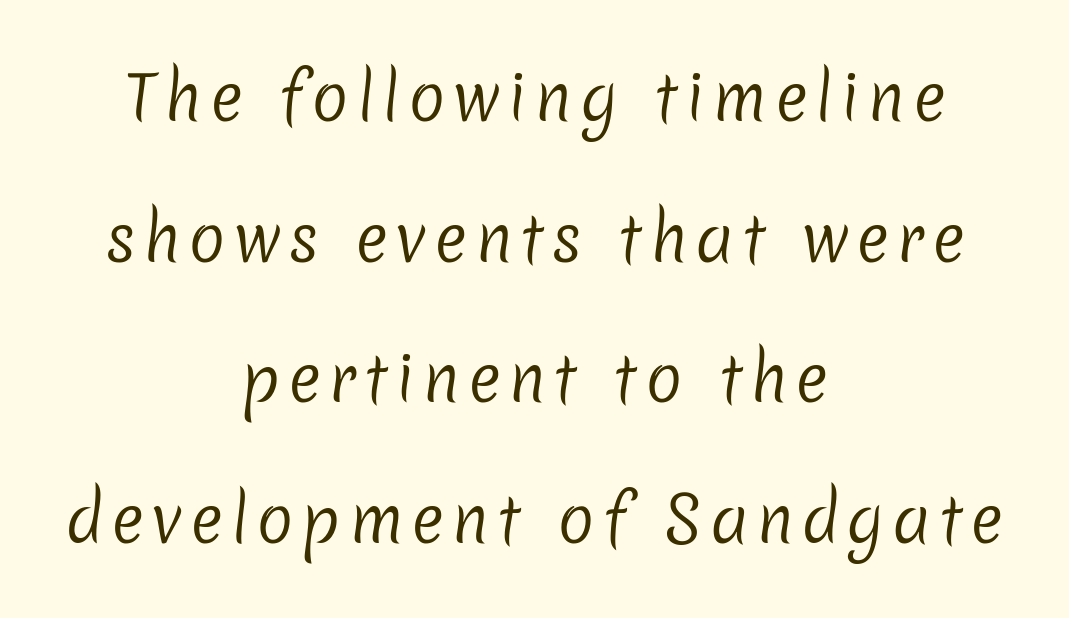
Serif or sans? Sans — the stroke terminals are bare. A typesetter would call this leading open, well beyond the default. The string is rendered with underlining switched off. Horizontal alignment here is central, giving a formal, balanced look. The passage shown is typed in a proportional face where columns would drift. Weight class: somewhere from thin through regular.
